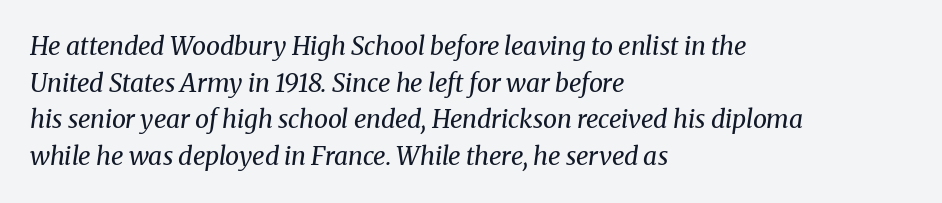
Designer's note — italics engaged. Which margin do the lines hug? The left one — the right edge is uneven. This sample uses plain, unmodified letter spacing. The specimen omits any rule beneath the text block's lines. A quiet, ordinary-to-light weight characterises the typeface.
